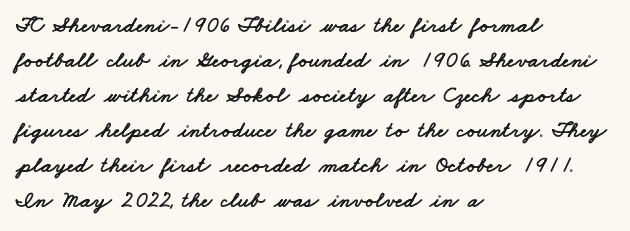
Q: Is the text underlined? A: No.
Q: How is the paragraph aligned? A: Left-aligned.
Q: Is the spacing between letters normal or unusually wide? A: Normal.
Q: Is the spacing between lines tight, normal or loose? A: Normal.
